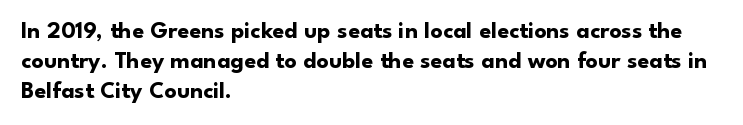
The image shows 24 px bold type, upright; set left-aligned, line spacing 1.24x, normal letter spacing, not underlined.
